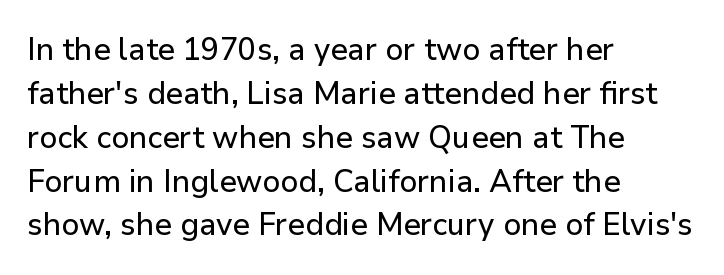
Q: Is the text italic (slanted)? A: No, it is upright.
Q: Is the typeface a serif or a sans-serif typeface? A: Sans-serif.
Q: Is the text underlined? A: No.
Q: How is the paragraph aligned? A: Left-aligned.
Q: Is the spacing between letters normal or unusually wide? A: Normal.
Q: Is the spacing between lines tight, normal or loose? A: Normal.
Q: Width (condensed, normal, or wide)? A: Normal.
Q: Stroke contrast? A: Low.
Q: x-height? A: Medium.
Q: Monospaced? A: No.
